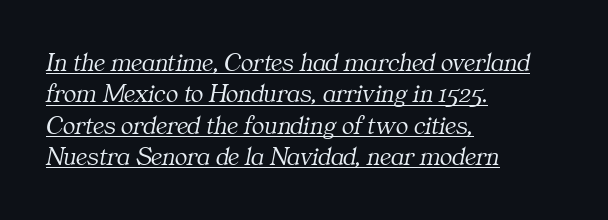
{"italic": "yes", "lean": "right", "slant_degrees": 11, "bold": "no", "underline": "yes", "align": "left", "line_spacing_ratio": 1.21, "letter_spacing": "normal", "letter_spacing_em": 0.0, "glyph_px": 26}
